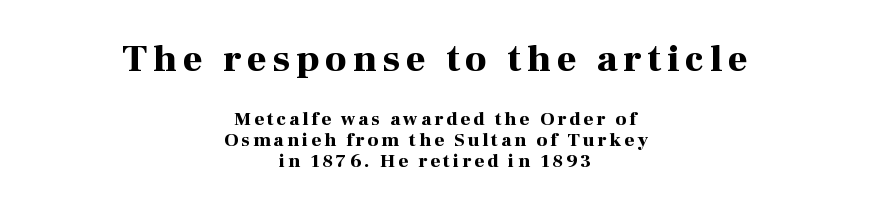
A clean baseline with only descenders dipping below it. Centered paragraph, ragged on both sides. The glyphs in this specimen are seriffed. These lines carry a lot of weight — the face is fully bold.
